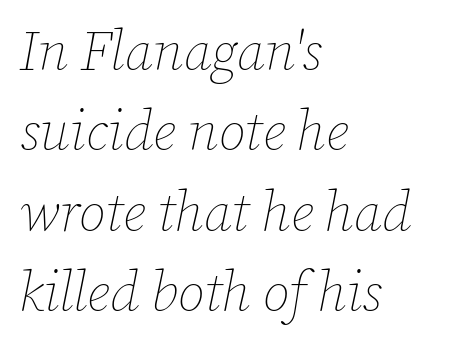
{"italic": "yes", "lean": "right", "slant_degrees": 12, "bold": "no", "weight": "thin", "width": "normal", "stroke_contrast": "low", "x_height": "medium", "monospaced": "no", "underline": "no", "align": "left", "line_spacing": "normal", "line_spacing_ratio": 1.46, "letter_spacing": "normal", "letter_spacing_em": 0.0, "glyph_px": 55}
